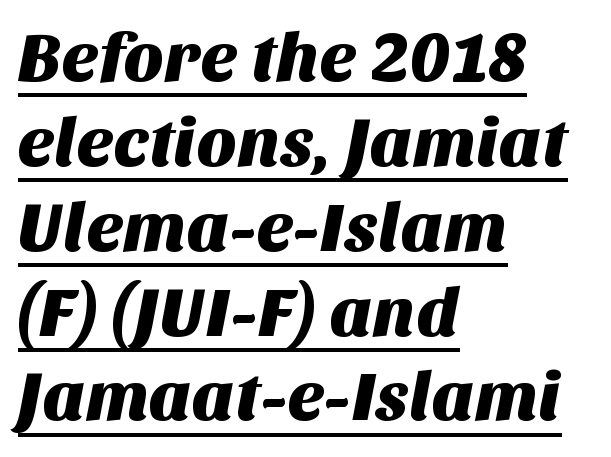
The glyphs are accompanied by a horizontal stroke just below them. The letters sit at their default tracking, neither squeezed nor spread. The ragged edge is on the right, which tells us the setting is flush left. This sample has the flowing, uneven cadence of proportional lettering. Is this a sans? Yes — the strokes have no serifs.
